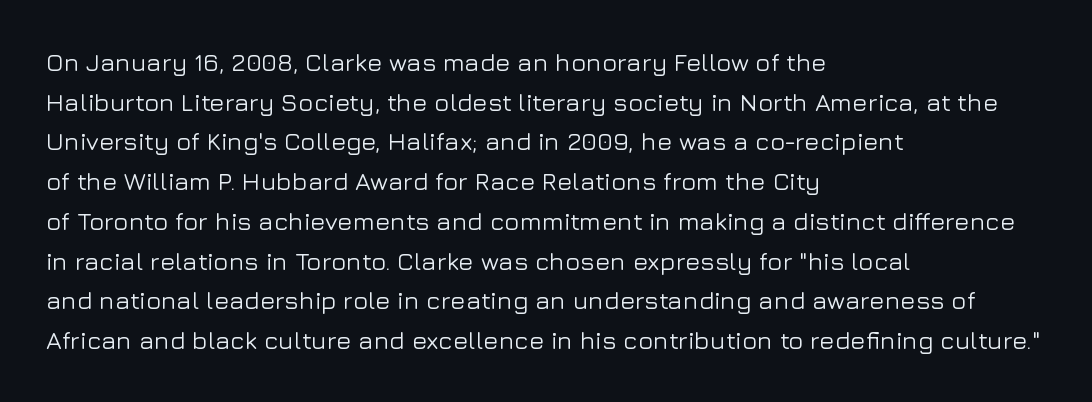
{"italic": "no", "underline": "no", "align": "left", "line_spacing": "normal", "line_spacing_ratio": 1.59, "letter_spacing": "normal", "letter_spacing_em": 0.0, "glyph_px": 25}
